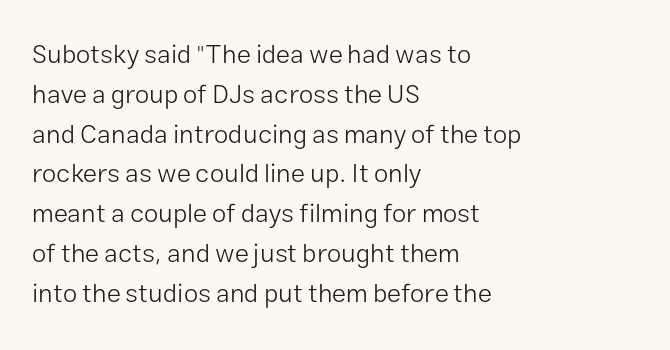
Nobody touched the tracking dial on this one. Line starts are locked; line ends wander. The block of text has a typical density, with ordinary space between rows. The glyphs are unaccompanied by any horizontal stroke below them. Notice how the stems are strictly vertical — no italics here. These glyphs show unthickened strokes, regular width or finer.
